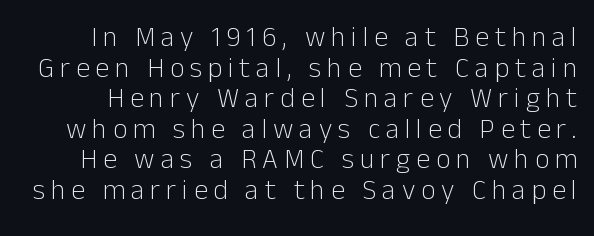
What's the leading like? Squeezed, with rows nearly overlapping. Underline: absent. The designer went with a sans here, leaving each stem footless. The letters advance in unequal steps, a hallmark of proportional type. When letters stand straight like this, we call the style roman or upright. How are the letters spaced? Widely, with obvious added tracking.
